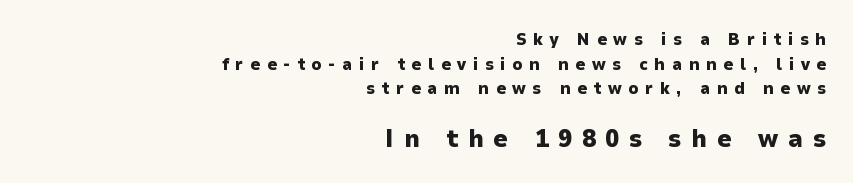
Quick note: not italic, upright. Bare-footed words on every line. These lines stack with their right ends in a neat column. Each new line begins a customary step beneath the previous one. The passage shown is emphatically bold. The rendering enlarges the type as you move from the upper chunk to the lower.
